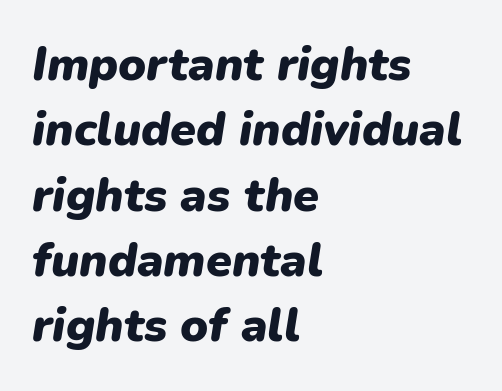
The rendering keeps characters at their native spacing. Is the type slanted? Yes — the strokes lean at a clear angle. The space between consecutive lines is moderate. The paragraph shown leans on its left margin.
